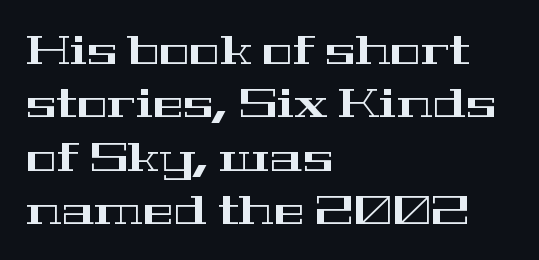
The lines in this sample share a left origin and differ only in where they stop. Observe the serifs anchoring each vertical stroke in this sample. The letters stand upright; this is a roman face. What's the leading like? Ordinary, nothing unusual. The space beneath each line is pristine and unruled. This sample uses plain, unmodified letter spacing.
